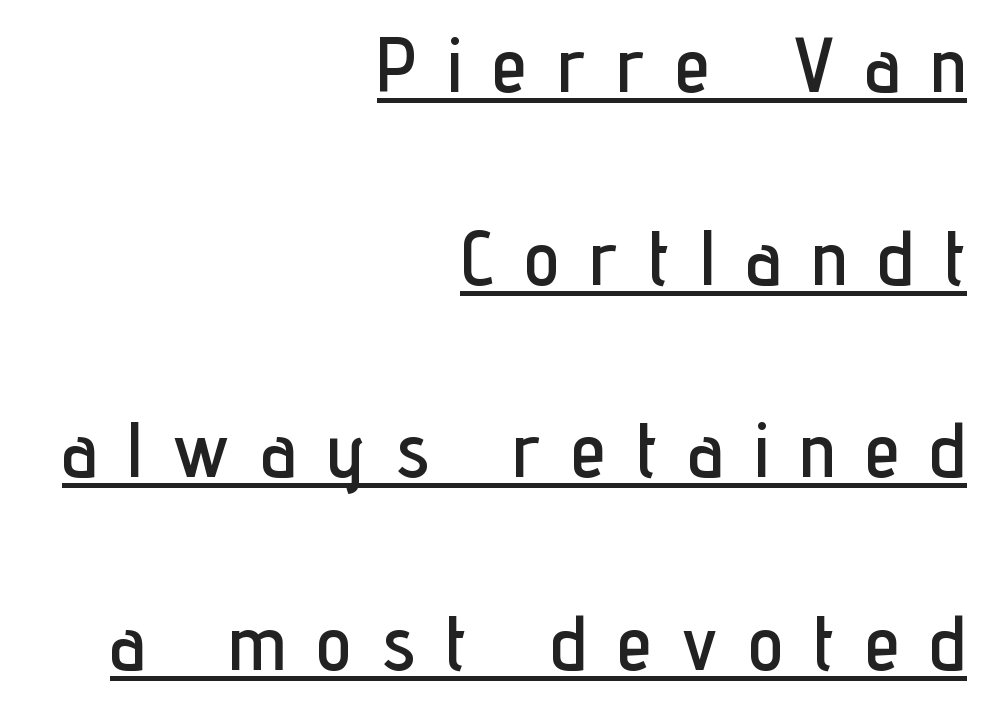
Note the varied advance widths — an 'i' is clearly narrower than an 'm'. The lettering is marked with a stroke running underneath it. Caption: multi-line text, flush right, ragged left. Each letter's strokes conclude bluntly, with no projecting serifs.
